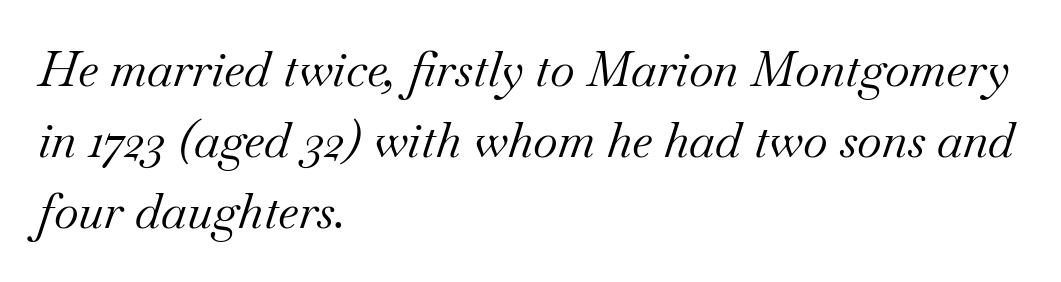
Q: Is the text bold? A: No.
Q: Is the text italic (slanted)? A: Yes, it leans right by about 18 degrees.
Q: Is the typeface a serif or a sans-serif typeface? A: Serif.
Q: Is the text underlined? A: No.
Q: How is the paragraph aligned? A: Left-aligned.
Q: Is the spacing between letters normal or unusually wide? A: Normal.
Q: Is the spacing between lines tight, normal or loose? A: Normal.
Q: Width (condensed, normal, or wide)? A: Normal.
Q: Stroke contrast? A: Medium.
Q: x-height? A: Small.
Q: Monospaced? A: No.
